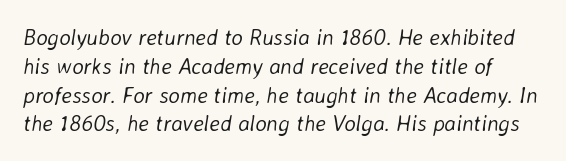
Italic? Definitely — the glyphs are oblique. The strip under each line holds only bare page. Stems here are at most as thick as an everyday book face. The space between consecutive lines is moderate.
